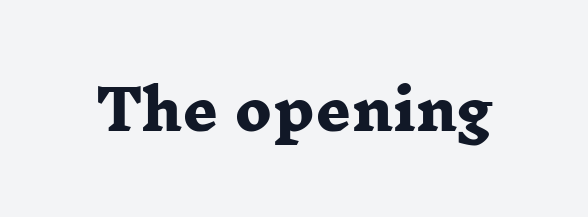
The image shows 55 px heavy, wide serif type; set normal letter spacing, not underlined; low stroke contrast and a medium x-height.
